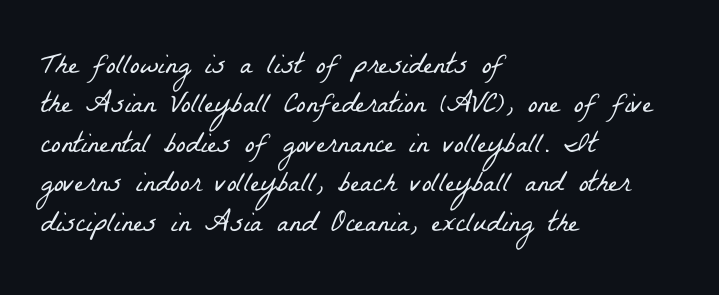
The face looks like a standard text weight, possibly lighter. Every row of glyphs begins at an identical x-position on the left. One glance says typical: line gaps are just what's usual. Each row of text sits above clean, open space. The letters sit at their default tracking, neither squeezed nor spread.
